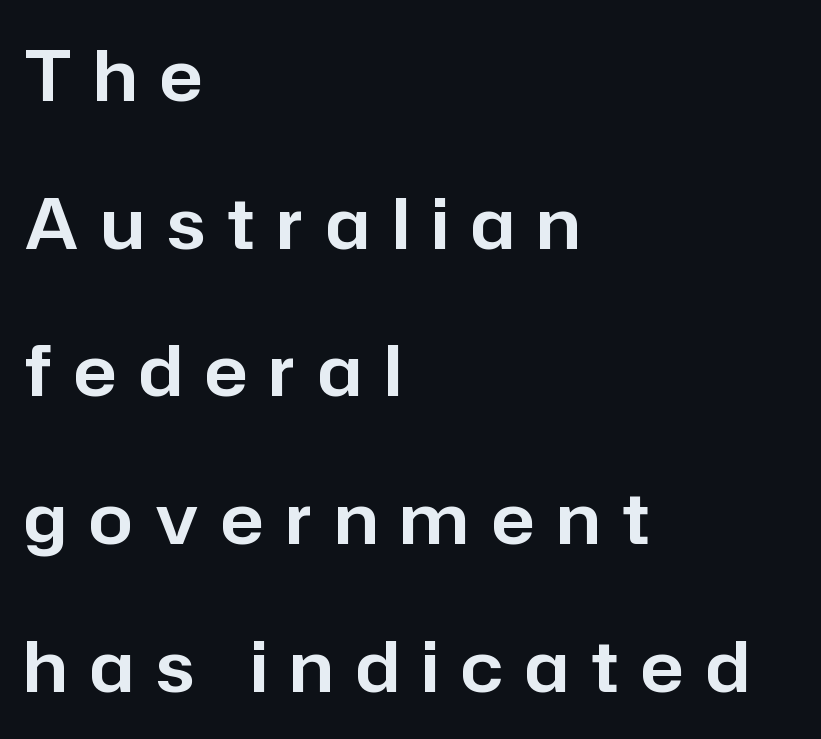
Q: Is the text italic (slanted)? A: No, it is upright.
Q: Is the typeface a serif or a sans-serif typeface? A: Sans-serif.
Q: Is the text underlined? A: No.
Q: How is the paragraph aligned? A: Left-aligned.
Q: Is the spacing between letters normal or unusually wide? A: Unusually wide.
Q: Is the spacing between lines tight, normal or loose? A: Loose.
Q: Width (condensed, normal, or wide)? A: Normal.
Q: Stroke contrast? A: Low.
Q: x-height? A: Medium.
Q: Monospaced? A: No.
